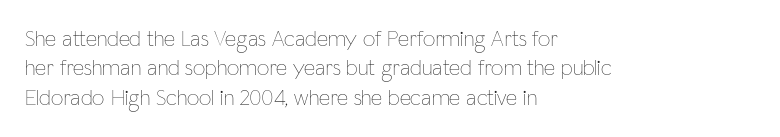
Q: Is the text bold? A: No.
Q: Is the text italic (slanted)? A: No, it is upright.
Q: Is the text underlined? A: No.
Q: How is the paragraph aligned? A: Left-aligned.
Q: Is the spacing between letters normal or unusually wide? A: Normal.
Q: Is the spacing between lines tight, normal or loose? A: Normal.
